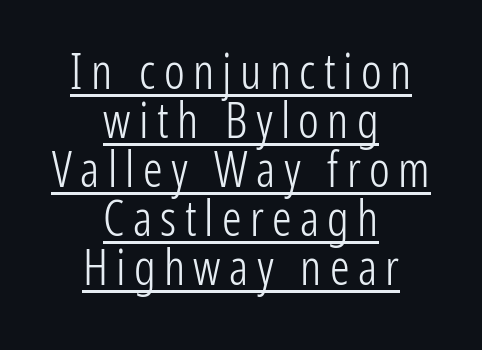
The typeface chosen for these lines omits serifs. These lines are rendered in a variable-pitch font. The words here are underlined. No extra ink here — the face is not bold.
